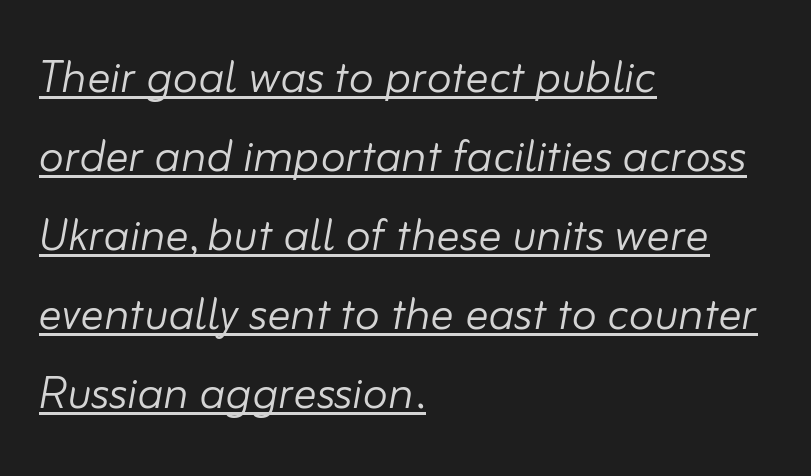
The image shows 58 px light type, italic (leaning right); set left-aligned, normal line spacing (1.36x), normal letter spacing, underlined; low stroke contrast and a small x-height.
